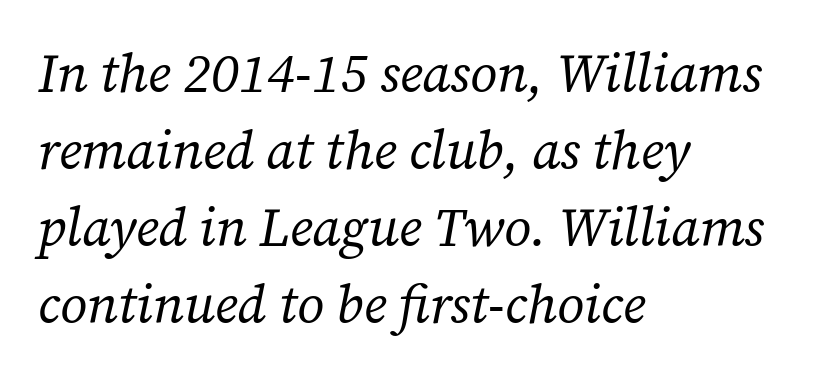
{"serif": "yes", "italic": "yes", "lean": "right", "slant_degrees": 12, "bold": "no", "weight": "regular", "width": "normal", "stroke_contrast": "low", "x_height": "medium", "monospaced": "no", "underline": "no", "align": "left", "line_spacing": "normal", "line_spacing_ratio": 1.45, "letter_spacing": "normal", "letter_spacing_em": 0.0, "glyph_px": 53}
